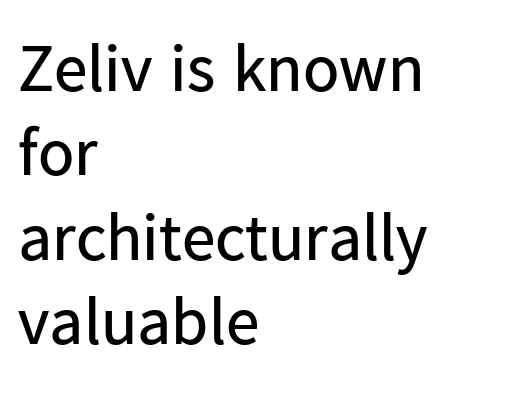
{"serif": "no", "italic": "no", "bold": "no", "weight": "regular", "width": "normal", "stroke_contrast": "low", "x_height": "medium", "monospaced": "no", "underline": "no", "align": "left", "line_spacing": "normal", "line_spacing_ratio": 1.26, "letter_spacing": "normal", "letter_spacing_em": 0.0, "glyph_px": 67}
